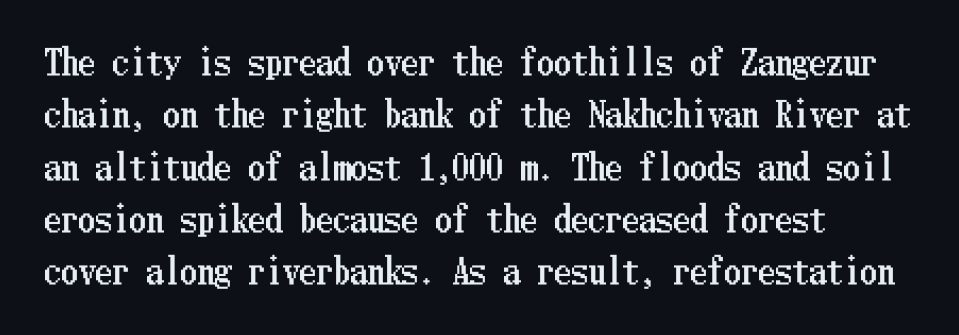
Descenders are the only things crossing below the line. Observe the ordinary spacing: letters are neighbours, not strangers. The paragraph has a hard left edge and a soft right edge. Successive baselines arrive at the customary interval.
